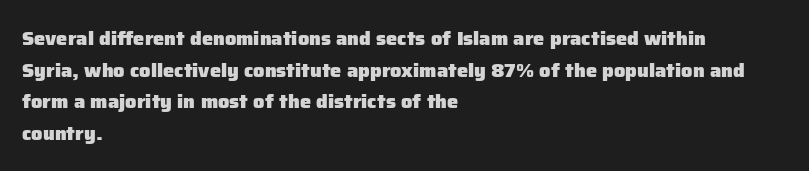
{"italic": "no", "bold": "yes", "underline": "no", "align": "left", "line_spacing": "normal", "line_spacing_ratio": 1.58, "letter_spacing": "normal", "letter_spacing_em": 0.0, "glyph_px": 20}
